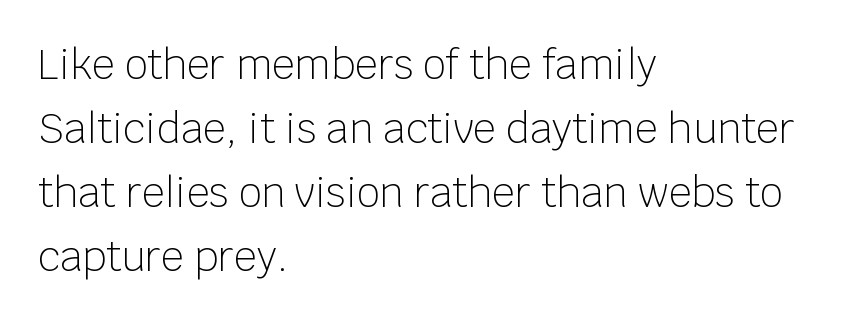
Is there any slant? The stems are plumb. The letterforms sit at book weight or below. Each letter's strokes conclude bluntly, with no projecting serifs. Descender tails drop into unmarked territory.
